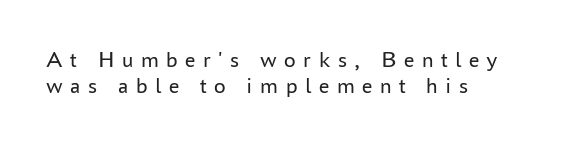
The string is rendered with underlining switched off. The block of text is dense from top to bottom, with scant space between rows. The font sits on the lighter half of the weight spectrum, regular included. Loose tracking; the words dissolve into strings of separated letters. The lettering stays uniformly vertical, giving the passage a roman look. Is the block centered? No — it sits flush against the left margin.
